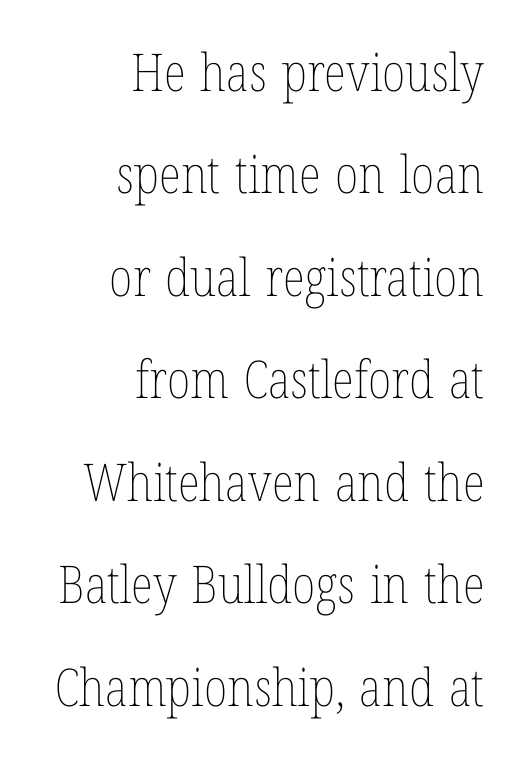
{"italic": "no", "bold": "no", "weight": "thin", "width": "condensed", "stroke_contrast": "low", "x_height": "medium", "monospaced": "no", "underline": "no", "align": "right", "line_spacing": "loose", "line_spacing_ratio": 1.97, "letter_spacing": "normal", "letter_spacing_em": 0.0, "glyph_px": 52}
